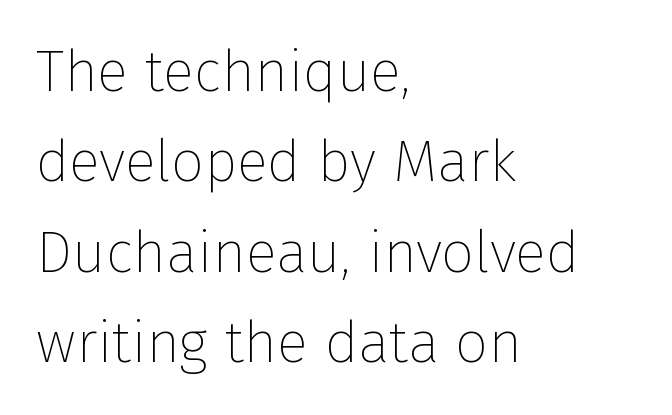
Q: Is the text bold? A: No.
Q: Is the text italic (slanted)? A: No, it is upright.
Q: Is the typeface a serif or a sans-serif typeface? A: Sans-serif.
Q: Is the text underlined? A: No.
Q: How is the paragraph aligned? A: Left-aligned.
Q: Is the spacing between letters normal or unusually wide? A: Normal.
Q: Is the spacing between lines tight, normal or loose? A: Normal.
Q: Width (condensed, normal, or wide)? A: Normal.
Q: Stroke contrast? A: Low.
Q: x-height? A: Medium.
Q: Monospaced? A: No.
